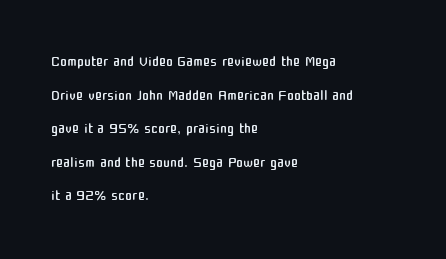
{"italic": "no", "bold": "no", "underline": "no", "align": "left", "line_spacing": "normal", "line_spacing_ratio": 1.6, "letter_spacing": "normal", "letter_spacing_em": 0.0, "glyph_px": 21}
